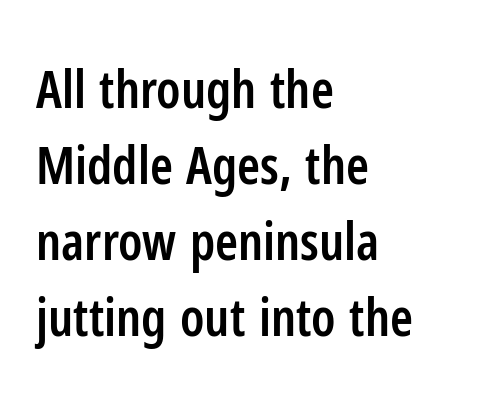
{"serif": "no", "italic": "no", "bold": "semi", "weight": "semibold", "width": "condensed", "stroke_contrast": "low", "x_height": "medium", "monospaced": "no", "underline": "no", "align": "left", "line_spacing": "normal", "line_spacing_ratio": 1.46, "letter_spacing": "normal", "letter_spacing_em": 0.0, "glyph_px": 52}
